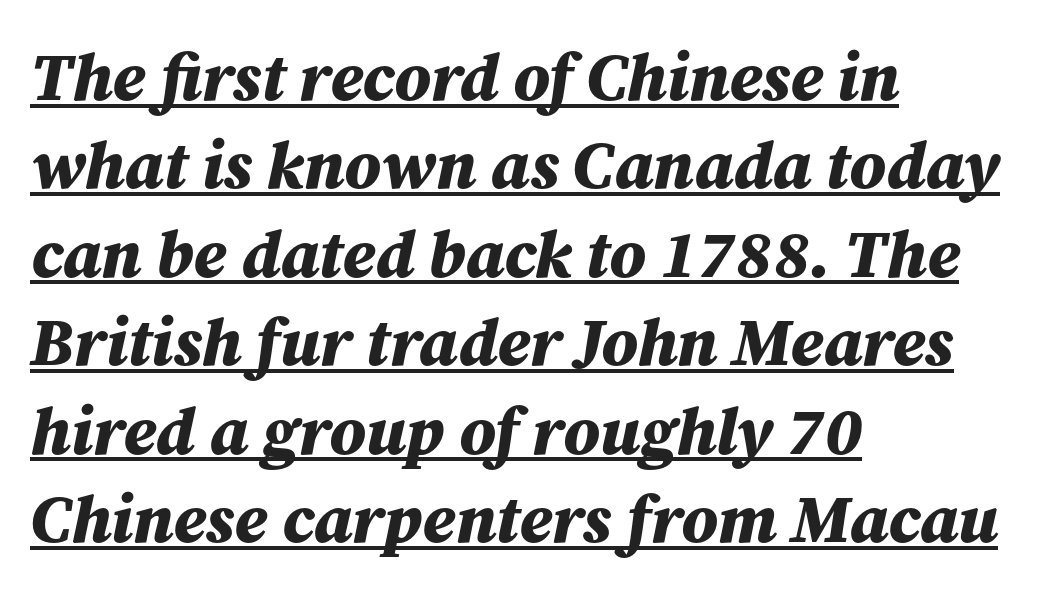
Q: Is the text bold? A: Yes.
Q: Is the text italic (slanted)? A: Yes, it leans right by about 12 degrees.
Q: Is the text underlined? A: Yes.
Q: How is the paragraph aligned? A: Left-aligned.
Q: Is the spacing between letters normal or unusually wide? A: Normal.
Q: Is the spacing between lines tight, normal or loose? A: Normal.
Q: Width (condensed, normal, or wide)? A: Normal.
Q: Stroke contrast? A: Medium.
Q: x-height? A: Medium.
Q: Monospaced? A: No.
